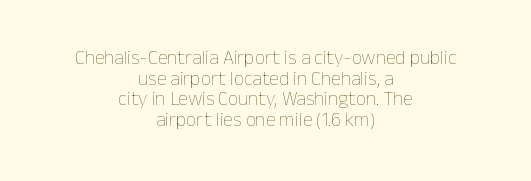
{"italic": "no", "bold": "no", "underline": "no", "align": "center", "line_spacing": "tight", "line_spacing_ratio": 1.03, "letter_spacing": "normal", "letter_spacing_em": 0.0, "glyph_px": 20}
